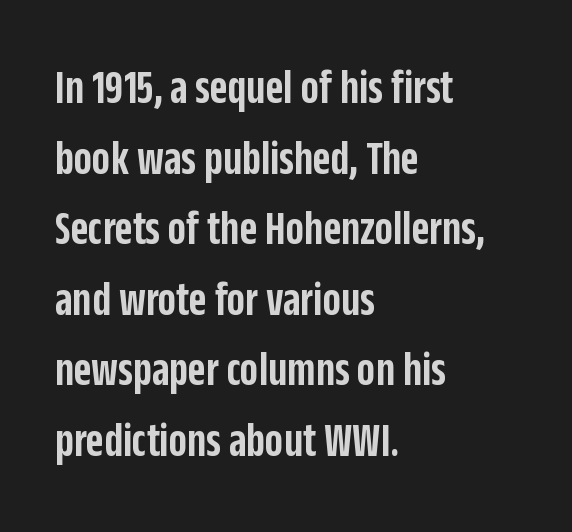
Q: Is the text bold? A: Semi-bold.
Q: Is the text italic (slanted)? A: No, it is upright.
Q: Is the typeface a serif or a sans-serif typeface? A: Sans-serif.
Q: Is the text underlined? A: No.
Q: How is the paragraph aligned? A: Left-aligned.
Q: Is the spacing between letters normal or unusually wide? A: Normal.
Q: Is the spacing between lines tight, normal or loose? A: Normal.
Q: Width (condensed, normal, or wide)? A: Condensed.
Q: Stroke contrast? A: Low.
Q: x-height? A: Large.
Q: Monospaced? A: No.
